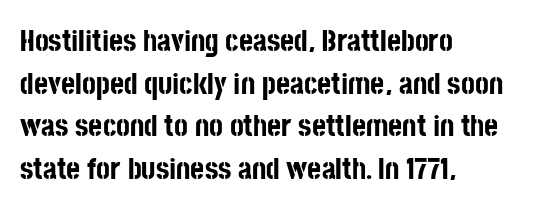
The image shows 30 px bold, condensed sans-serif type, upright; set left-aligned, normal line spacing (1.42x), normal letter spacing, not underlined; low stroke contrast and a large x-height.
